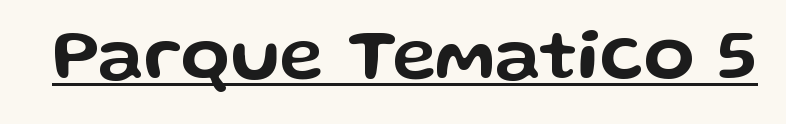
Q: Is the text italic (slanted)? A: No, it is upright.
Q: Is the typeface a serif or a sans-serif typeface? A: Sans-serif.
Q: Is the text underlined? A: Yes.
Q: Is the spacing between letters normal or unusually wide? A: Normal.
Q: Width (condensed, normal, or wide)? A: Wide.
Q: Stroke contrast? A: Low.
Q: x-height? A: Medium.
Q: Monospaced? A: No.
